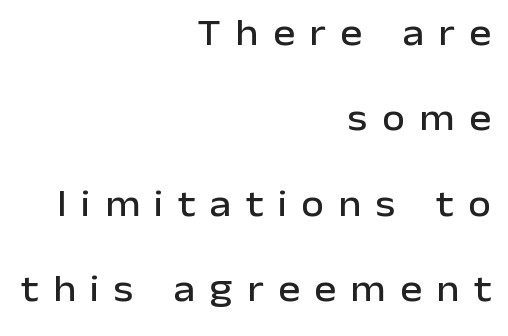
Q: Is the text italic (slanted)? A: No, it is upright.
Q: Is the typeface a serif or a sans-serif typeface? A: Sans-serif.
Q: Is the text underlined? A: No.
Q: How is the paragraph aligned? A: Right-aligned.
Q: Is the spacing between letters normal or unusually wide? A: Unusually wide.
Q: Is the spacing between lines tight, normal or loose? A: Loose.
Q: Width (condensed, normal, or wide)? A: Normal.
Q: Stroke contrast? A: Low.
Q: x-height? A: Medium.
Q: Monospaced? A: No.
